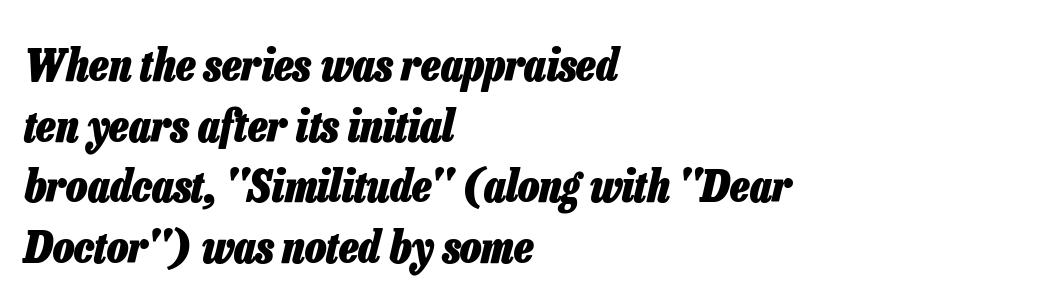
Q: Is the text bold? A: Yes.
Q: Is the text italic (slanted)? A: Yes, it leans right by about 13 degrees.
Q: Is the text underlined? A: No.
Q: How is the paragraph aligned? A: Left-aligned.
Q: Is the spacing between letters normal or unusually wide? A: Normal.
Q: Is the spacing between lines tight, normal or loose? A: Normal.
Q: Width (condensed, normal, or wide)? A: Condensed.
Q: Stroke contrast? A: Low.
Q: x-height? A: Medium.
Q: Monospaced? A: No.
